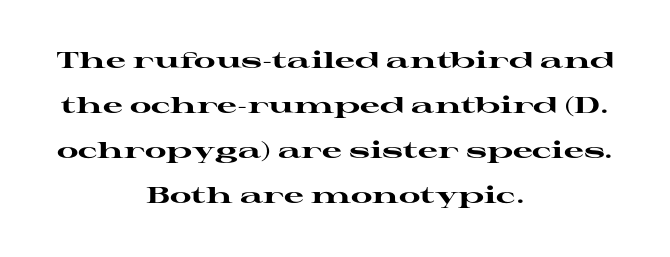
Does extra space separate the letters? No, they use regular spacing. Designer's note — italics off, roman on. Alignment: centered. Plenty of ink on the page — the face is bold. Glance below the letters and you will spot only blank space. Compared with typical paragraphs, the rows here are farther apart.
